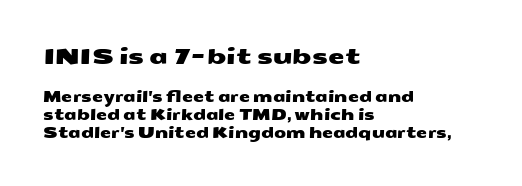
Students, note that the glyphs here touch the page at normal intervals. Each row of text sits above clean, open space. If you drew a ruler down the left edge, every line would touch it. Which of the two is more prominent by size? The first, at the top. Regular leading.
